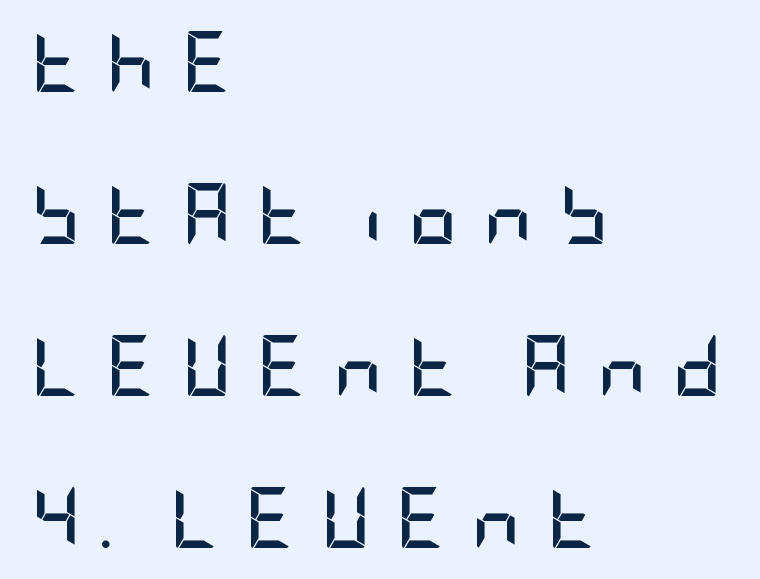
Q: Is the text bold? A: Yes.
Q: Is the text italic (slanted)? A: No, it is upright.
Q: Is the typeface a serif or a sans-serif typeface? A: Sans-serif.
Q: Is the text underlined? A: No.
Q: How is the paragraph aligned? A: Left-aligned.
Q: Is the spacing between letters normal or unusually wide? A: Unusually wide.
Q: Is the spacing between lines tight, normal or loose? A: Loose.
Q: Width (condensed, normal, or wide)? A: Condensed.
Q: Stroke contrast? A: Low.
Q: x-height? A: Large.
